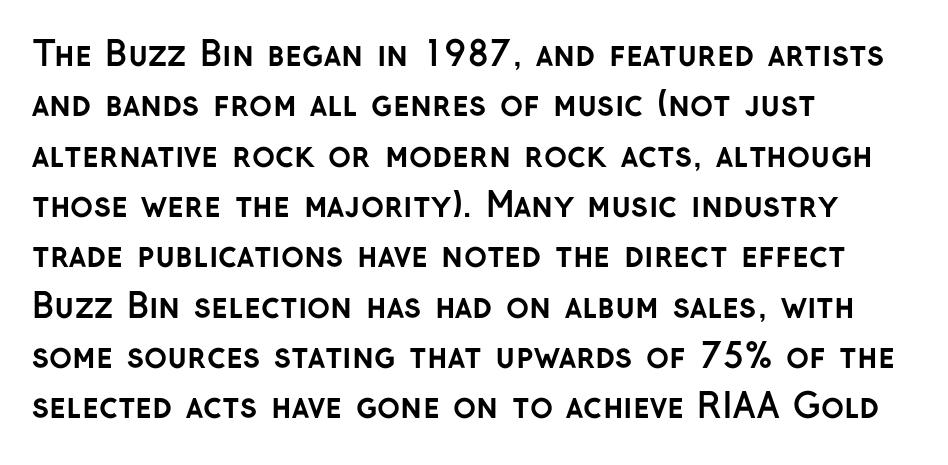
The image shows 34 px semibold sans-serif type, upright; set left-aligned, normal line spacing (1.48x), normal letter spacing, not underlined; low stroke contrast and a medium x-height.
